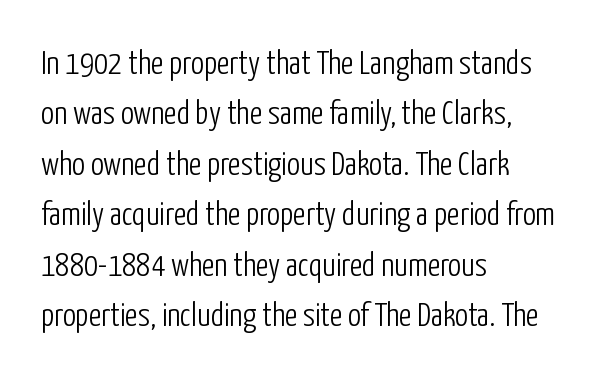
The image shows 33 px light, condensed sans-serif type, upright; set left-aligned, normal line spacing (1.53x), normal letter spacing, not underlined; low stroke contrast and a medium x-height.
